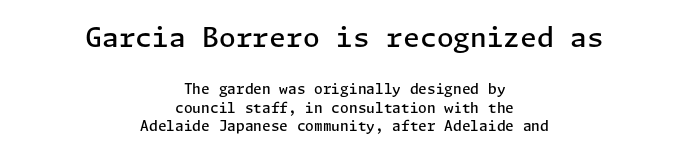
Q: Is the text bold? A: Semi-bold.
Q: Is the text italic (slanted)? A: No, it is upright.
Q: Is the text underlined? A: No.
Q: How is the paragraph aligned? A: Centered.
Q: Is the spacing between letters normal or unusually wide? A: Normal.
Q: Is the spacing between lines tight, normal or loose? A: Normal.
Q: Which block of text is set in a larger size, the first (top) or the second (bottom)? A: The first (top) one.
